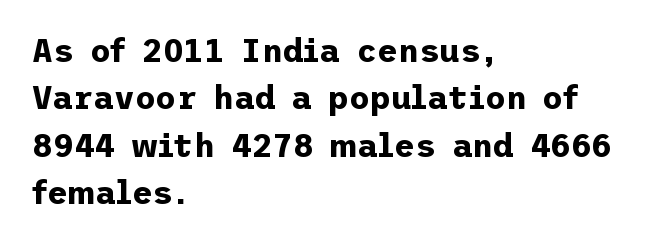
The image shows 32 px bold sans-serif type, upright; set left-aligned, normal line spacing (1.48x), normal letter spacing, not underlined; low stroke contrast and a medium x-height.
